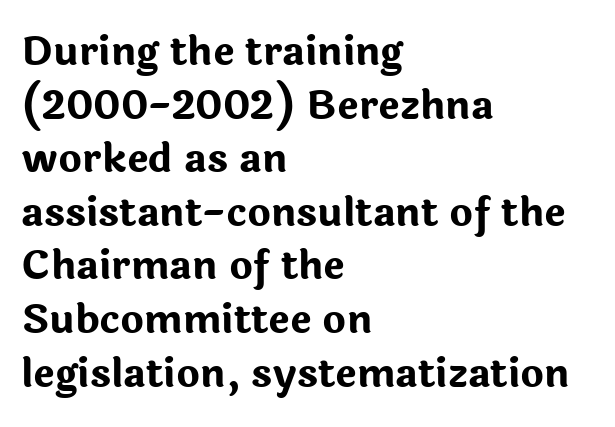
Q: Is the text bold? A: Yes.
Q: Is the text italic (slanted)? A: No, it is upright.
Q: Is the typeface a serif or a sans-serif typeface? A: Sans-serif.
Q: Is the text underlined? A: No.
Q: How is the paragraph aligned? A: Left-aligned.
Q: Is the spacing between letters normal or unusually wide? A: Normal.
Q: Is the spacing between lines tight, normal or loose? A: Normal.
Q: Width (condensed, normal, or wide)? A: Normal.
Q: Stroke contrast? A: Low.
Q: x-height? A: Medium.
Q: Monospaced? A: No.
